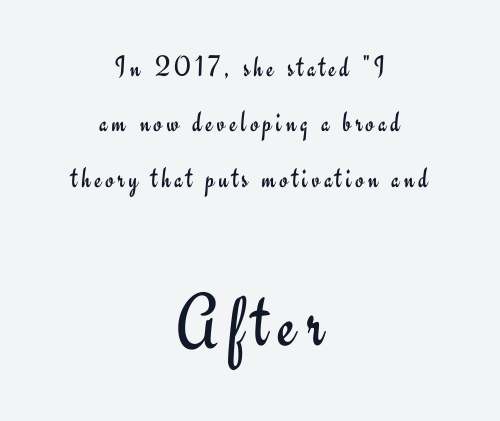
The image shows 76 px regular-weight sans-serif type; set centered, line spacing 1.85x, not underlined; the second (bottom) block is 2.53x larger; low stroke contrast and a small x-height.
